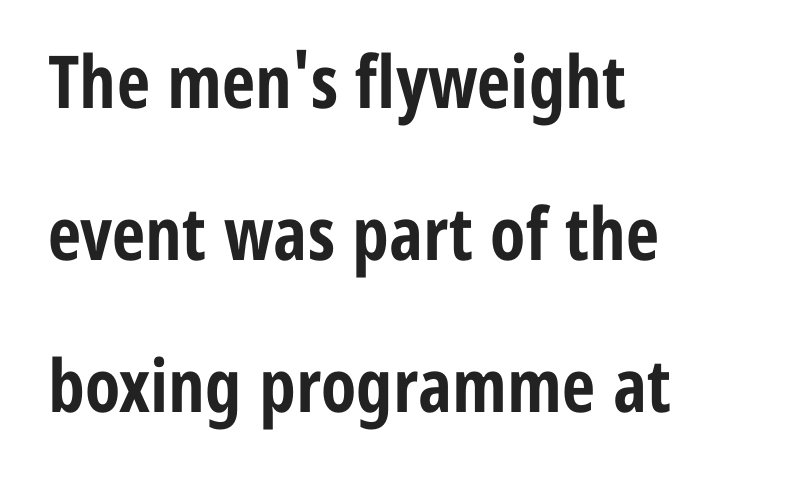
Q: Is the text bold? A: Yes.
Q: Is the text italic (slanted)? A: No, it is upright.
Q: Is the typeface a serif or a sans-serif typeface? A: Sans-serif.
Q: Is the text underlined? A: No.
Q: How is the paragraph aligned? A: Left-aligned.
Q: Is the spacing between letters normal or unusually wide? A: Normal.
Q: Is the spacing between lines tight, normal or loose? A: Loose.
Q: Width (condensed, normal, or wide)? A: Condensed.
Q: Stroke contrast? A: Low.
Q: x-height? A: Medium.
Q: Monospaced? A: No.
